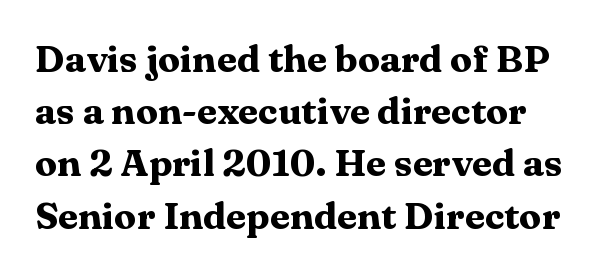
The image shows 37 px heavy, wide serif type, upright; set normal line spacing (1.41x), normal letter spacing, not underlined; medium stroke contrast and a medium x-height.
